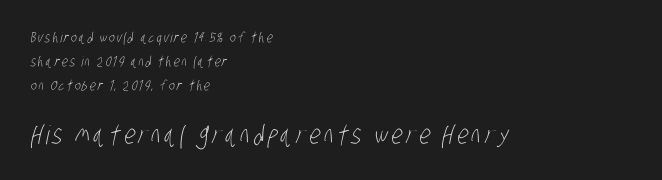
Q: Is the text bold? A: No.
Q: Is the text underlined? A: No.
Q: How is the paragraph aligned? A: Left-aligned.
Q: Is the spacing between lines tight, normal or loose? A: Normal.
Q: Which block of text is set in a larger size, the first (top) or the second (bottom)? A: The second (bottom) one.
